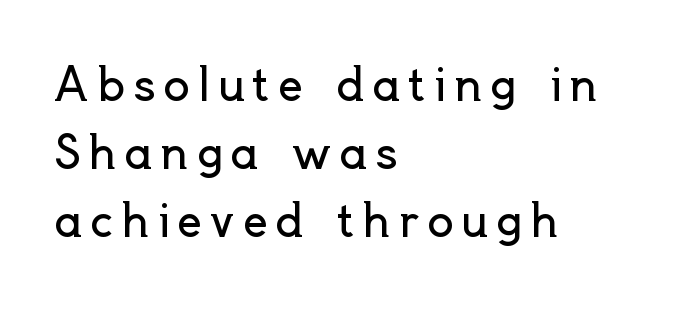
Q: Is the text bold? A: No.
Q: Is the text italic (slanted)? A: No, it is upright.
Q: Is the typeface a serif or a sans-serif typeface? A: Sans-serif.
Q: Is the text underlined? A: No.
Q: How is the paragraph aligned? A: Left-aligned.
Q: Is the spacing between lines tight, normal or loose? A: Normal.
Q: Width (condensed, normal, or wide)? A: Normal.
Q: x-height? A: Small.
Q: Monospaced? A: No.
